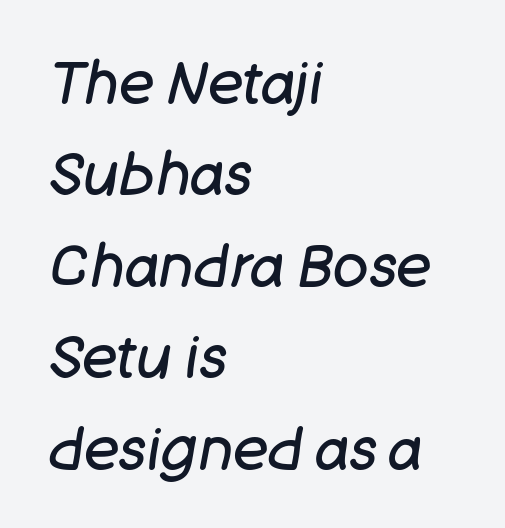
The rendering applies a slant to the glyphs. This sample has the flowing, uneven cadence of proportional lettering. Horizontal alignment here is leftward, the default for most running prose. These lines keep a tight, regular rhythm from letter to letter. Vertical stems look standard width or narrower in stroke. The passage shown is not underscored anywhere.
